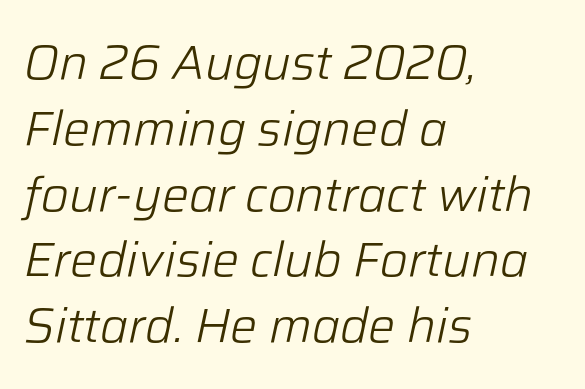
Here the designer chose a conventional face with non-uniform glyph widths. Alignment: flush left. Line spacing here is normal. No extra ink here — the face is not bold.
